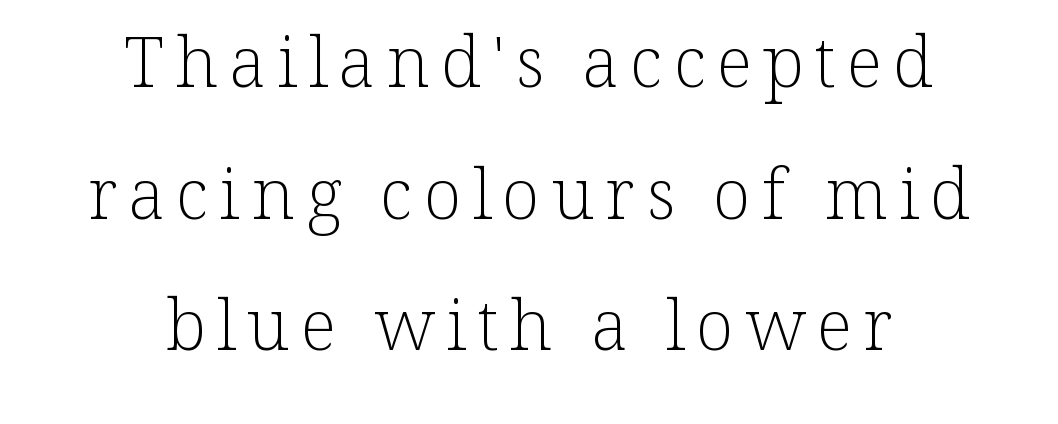
{"serif": "yes", "italic": "no", "bold": "no", "weight": "light", "width": "normal", "stroke_contrast": "low", "x_height": "medium", "monospaced": "no", "underline": "no", "align": "center", "line_spacing_ratio": 1.88, "glyph_px": 70}
